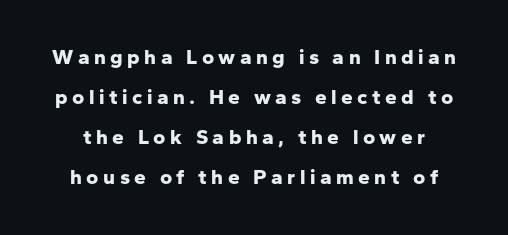
{"italic": "no", "bold": "yes", "underline": "no", "line_spacing": "loose", "line_spacing_ratio": 1.91, "letter_spacing": "wide", "letter_spacing_em": 0.21, "glyph_px": 21}
